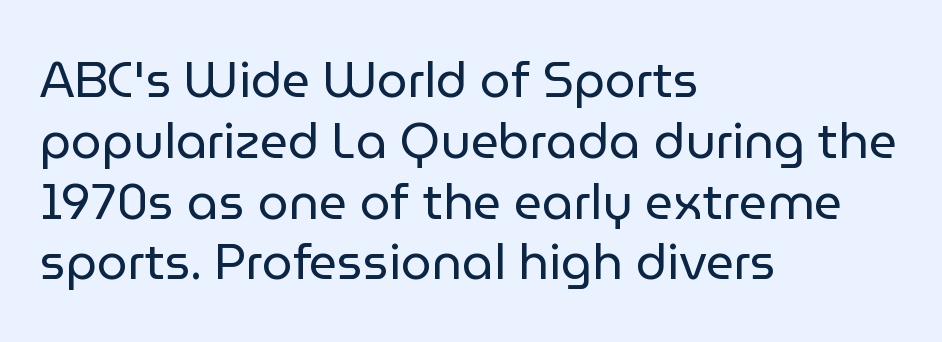
Character widths vary here, with narrow letters taking less room than wide ones. The type family on display is of the sans-serif kind. Each stroke keeps to a modest, everyday thickness or less. Visually the block forms a straight wall on the left and a jagged coastline on the right.
